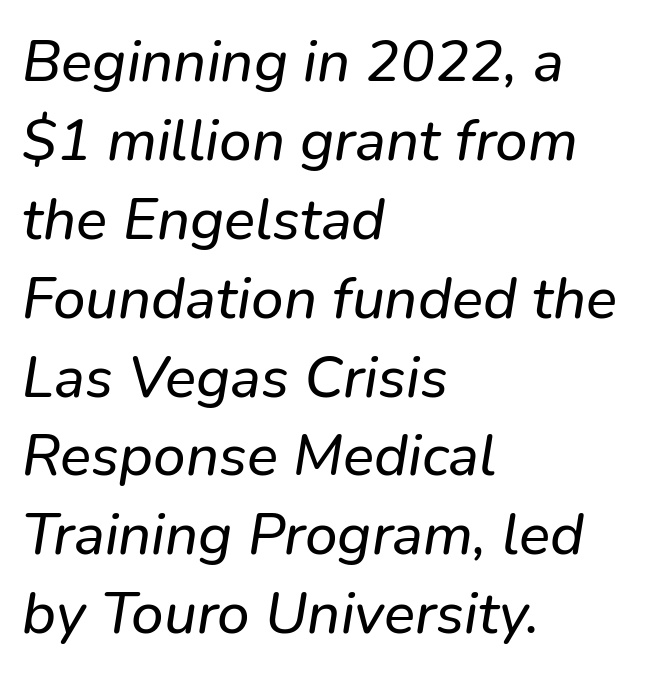
Q: Is the text italic (slanted)? A: Yes, it leans right by about 9 degrees.
Q: Is the text underlined? A: No.
Q: How is the paragraph aligned? A: Left-aligned.
Q: Is the spacing between letters normal or unusually wide? A: Normal.
Q: Is the spacing between lines tight, normal or loose? A: Normal.
Q: Width (condensed, normal, or wide)? A: Normal.
Q: Stroke contrast? A: Low.
Q: x-height? A: Medium.
Q: Monospaced? A: No.
